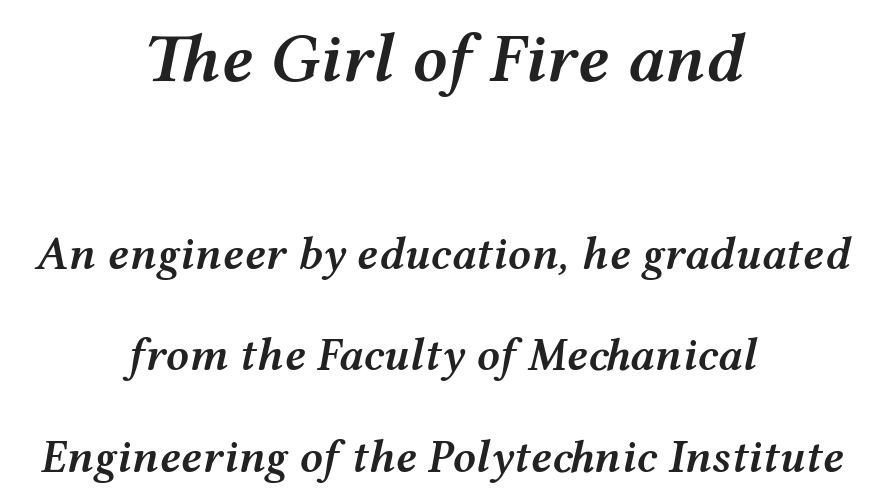
The image shows 69 px semibold, wide type, italic (leaning right); set centered, loose line spacing (2.21x), normal letter spacing, not underlined; the first (top) block is 1.5x larger; medium stroke contrast and a medium x-height.
